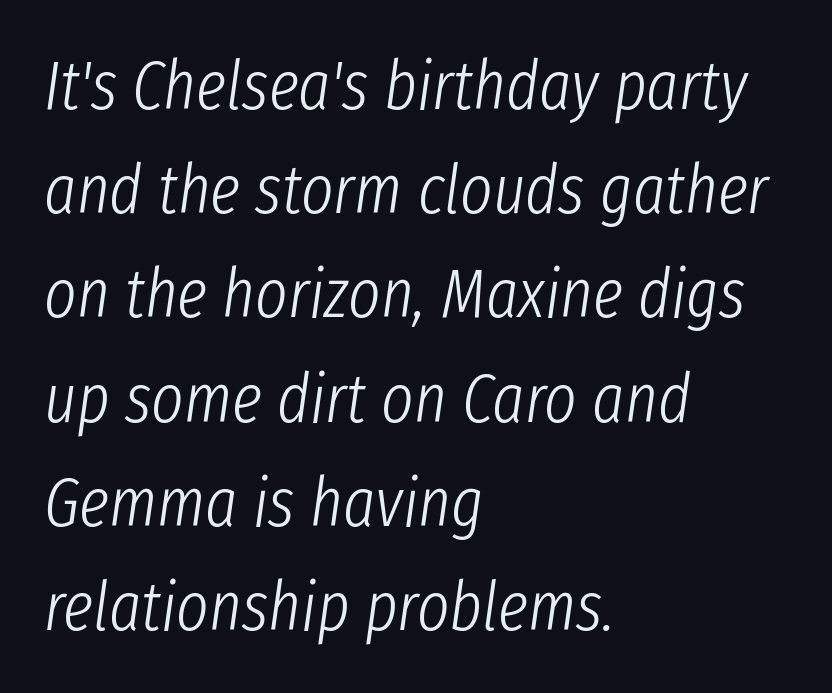
{"italic": "yes", "lean": "right", "slant_degrees": 8, "bold": "no", "weight": "light", "width": "condensed", "stroke_contrast": "low", "x_height": "medium", "monospaced": "no", "underline": "no", "align": "left", "line_spacing": "normal", "line_spacing_ratio": 1.51, "letter_spacing": "normal", "letter_spacing_em": 0.0, "glyph_px": 69}
